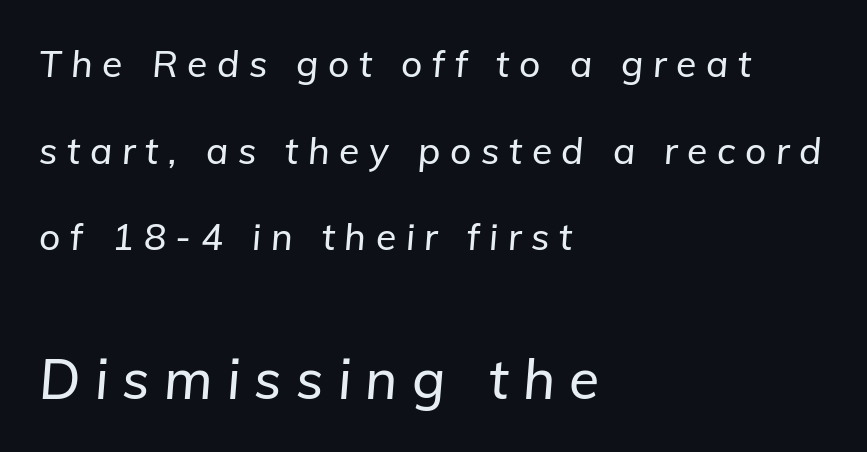
{"italic": "yes", "lean": "right", "slant_degrees": 5, "width": "normal", "stroke_contrast": "low", "x_height": "medium", "monospaced": "no", "underline": "no", "align": "left", "line_spacing": "loose", "line_spacing_ratio": 2.34, "letter_spacing": "wide", "letter_spacing_em": 0.26, "larger_block": "second", "size_ratio": 1.49, "glyph_px": 55}
